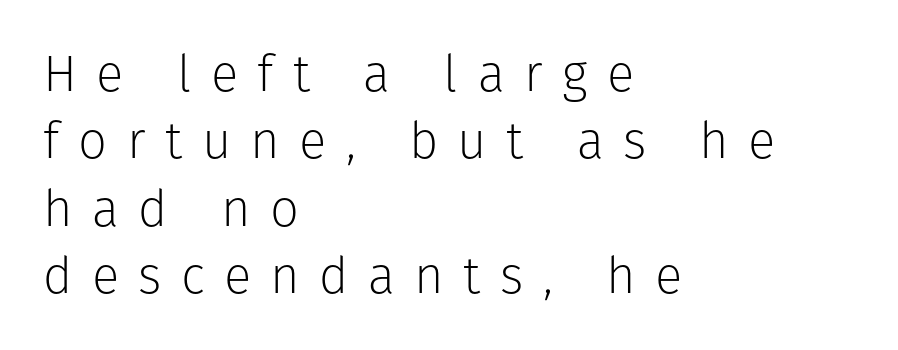
Nobody drew a line under any word here. Compared with a typical body face, this is equally light or lighter still. No feet cap the strokes, marking this as sans-serif type. The tracking reads as deliberately expanded to a designer's eye. If you drew a ruler down the left edge, every line would touch it. Each letter keeps its own natural width here, so spacing adapts to shape.
